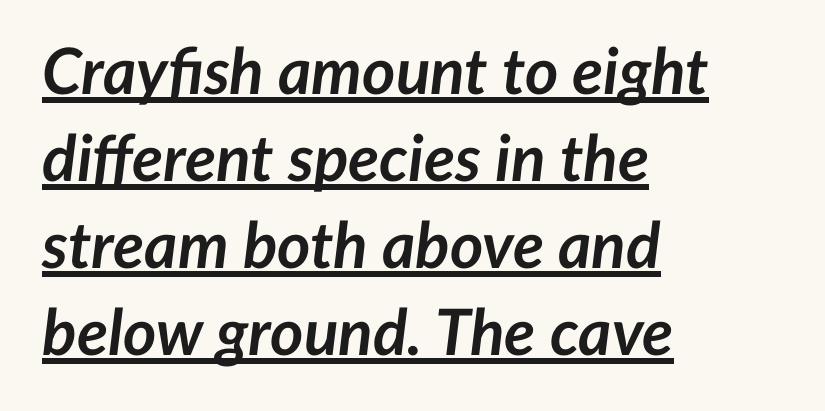
The image shows 64 px semibold type, italic (leaning right); set left-aligned, normal line spacing (1.36x), normal letter spacing, underlined; low stroke contrast and a medium x-height.
